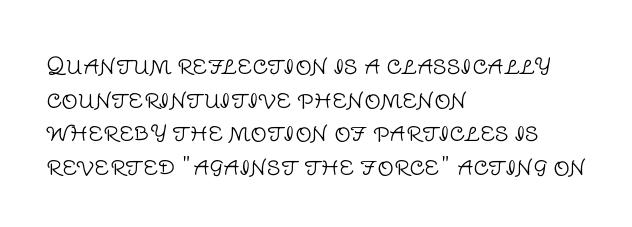
What stands out about the letter spacing? Nothing — it is the standard amount. Type without underlining. Is there much room between lines? A standard amount, neither cramped nor airy.
